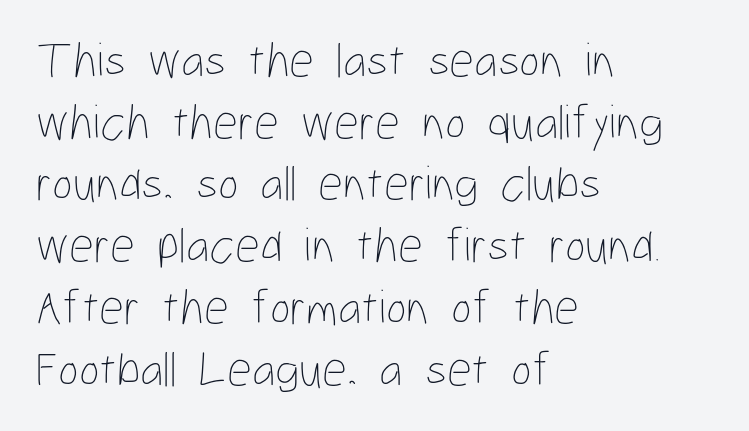
The image shows 49 px thin, condensed type, upright; set left-aligned, normal line spacing (1.26x), normal letter spacing, not underlined; low stroke contrast and a medium x-height.
